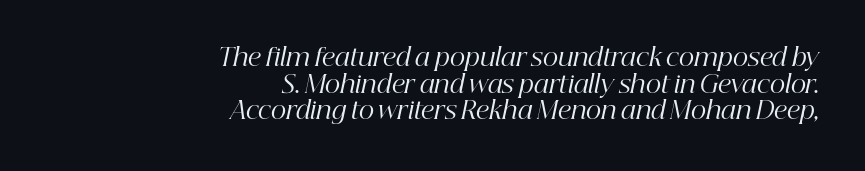
Descenders hang freely into open space. The typeface has the unassuming heft of standard copy or less. Quick note: italic. All the whitespace from short lines collects on the left.
